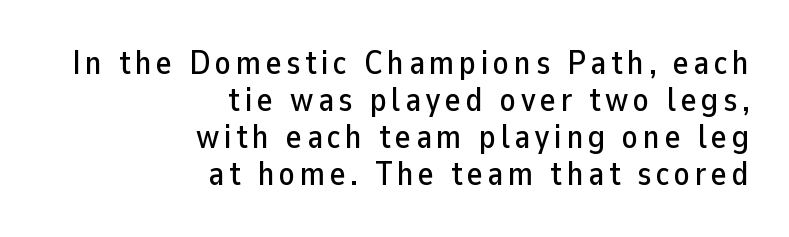
Q: Is the text italic (slanted)? A: No, it is upright.
Q: Is the typeface a serif or a sans-serif typeface? A: Sans-serif.
Q: Is the text underlined? A: No.
Q: How is the paragraph aligned? A: Right-aligned.
Q: Is the spacing between lines tight, normal or loose? A: Tight.
Q: Width (condensed, normal, or wide)? A: Normal.
Q: Stroke contrast? A: Low.
Q: x-height? A: Medium.
Q: Monospaced? A: No.
